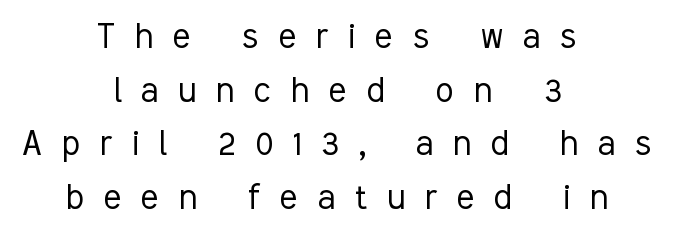
{"serif": "no", "italic": "no", "bold": "no", "weight": "light", "width": "condensed", "stroke_contrast": "low", "x_height": "medium", "monospaced": "no", "underline": "no", "align": "center", "line_spacing": "normal", "line_spacing_ratio": 1.31, "letter_spacing": "wide", "letter_spacing_em": 0.49, "glyph_px": 41}
